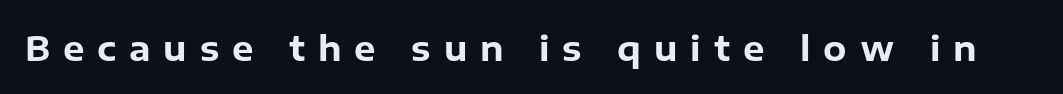
{"serif": "no", "italic": "no", "bold": "yes", "weight": "bold", "width": "normal", "stroke_contrast": "low", "x_height": "medium", "monospaced": "no", "underline": "no", "letter_spacing": "wide", "letter_spacing_em": 0.38, "glyph_px": 34}
